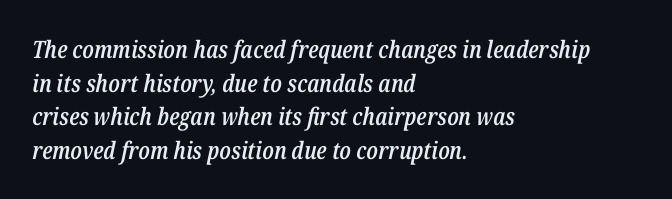
The tracking reads as untouched default to a designer's eye. Normally led — the rows are evenly, conventionally spaced. This rendering features lettering with no underline. This sample is left-justified, so line endings fall wherever the words run out. Posture: slanted. This is moderately heavy type, rendered in semibold.
